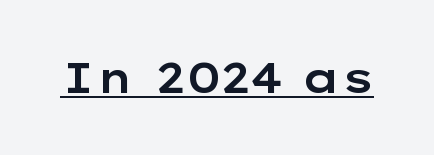
Q: Is the text italic (slanted)? A: No, it is upright.
Q: Is the typeface a serif or a sans-serif typeface? A: Sans-serif.
Q: Is the text underlined? A: Yes.
Q: Is the spacing between letters normal or unusually wide? A: Normal.
Q: Width (condensed, normal, or wide)? A: Wide.
Q: Stroke contrast? A: Low.
Q: x-height? A: Medium.
Q: Monospaced? A: No.
